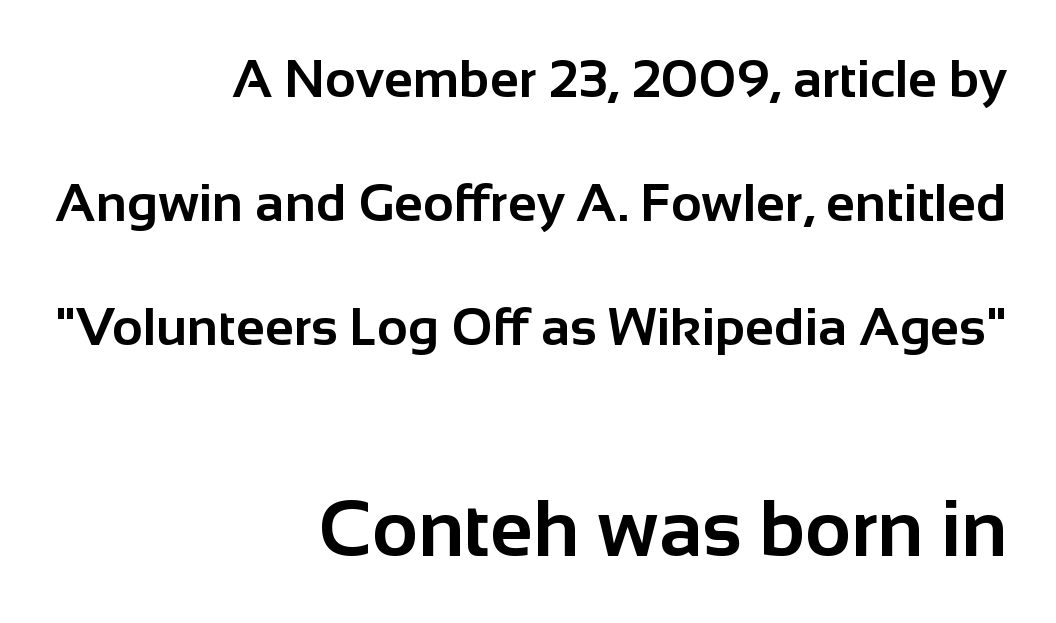
Q: Is the text bold? A: Yes.
Q: Is the text italic (slanted)? A: No, it is upright.
Q: Is the typeface a serif or a sans-serif typeface? A: Sans-serif.
Q: Is the text underlined? A: No.
Q: How is the paragraph aligned? A: Right-aligned.
Q: Is the spacing between letters normal or unusually wide? A: Normal.
Q: Is the spacing between lines tight, normal or loose? A: Loose.
Q: Which block of text is set in a larger size, the first (top) or the second (bottom)? A: The second (bottom) one.
Q: Width (condensed, normal, or wide)? A: Normal.
Q: Stroke contrast? A: Low.
Q: x-height? A: Medium.
Q: Monospaced? A: No.
